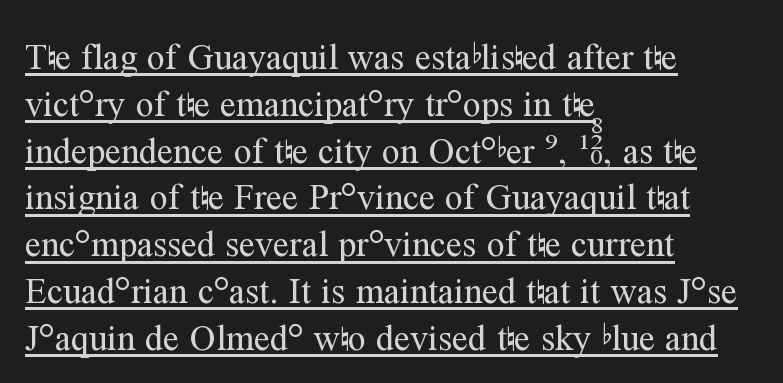
{"serif": "yes", "italic": "no", "bold": "no", "weight": "regular", "width": "normal", "stroke_contrast": "medium", "x_height": "medium", "monospaced": "no", "underline": "yes", "align": "left", "line_spacing": "normal", "line_spacing_ratio": 1.3, "letter_spacing": "normal", "letter_spacing_em": 0.0, "glyph_px": 36}
